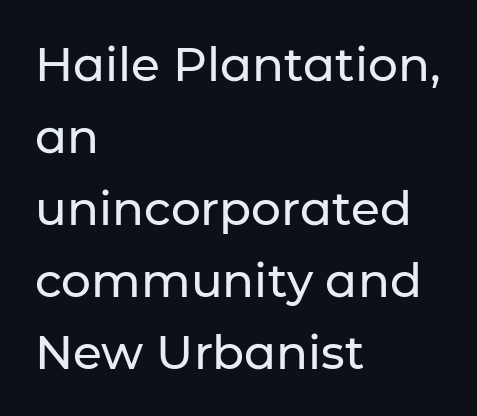
{"serif": "no", "italic": "no", "width": "normal", "stroke_contrast": "low", "x_height": "medium", "monospaced": "no", "underline": "no", "align": "left", "line_spacing": "normal", "line_spacing_ratio": 1.53, "letter_spacing": "normal", "letter_spacing_em": 0.0, "glyph_px": 47}
